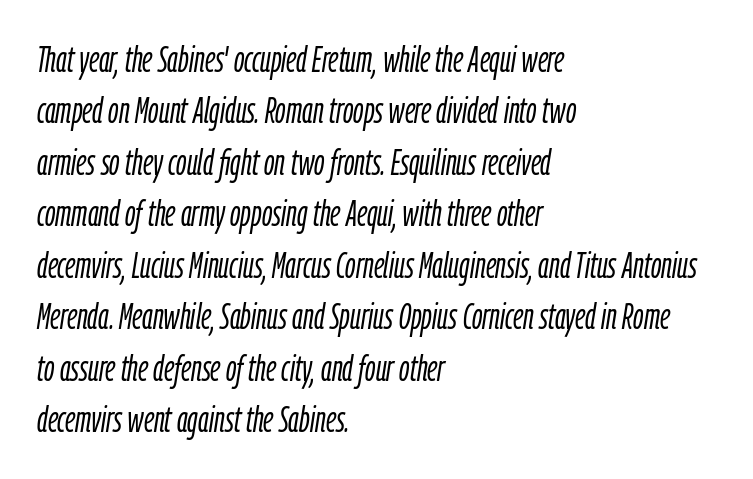
{"italic": "yes", "lean": "right", "slant_degrees": 9, "bold": "no", "weight": "light", "width": "condensed", "stroke_contrast": "low", "x_height": "medium", "monospaced": "no", "underline": "no", "align": "left", "line_spacing": "normal", "line_spacing_ratio": 1.43, "letter_spacing": "normal", "letter_spacing_em": 0.0, "glyph_px": 36}
